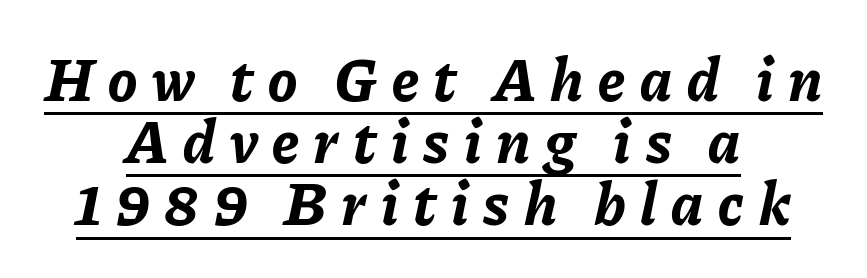
The image shows 61 px bold type, italic (leaning right); set centered, tight line spacing (1.02x), unusually wide letter spacing (+0.24 em), underlined; low stroke contrast and a medium x-height.
